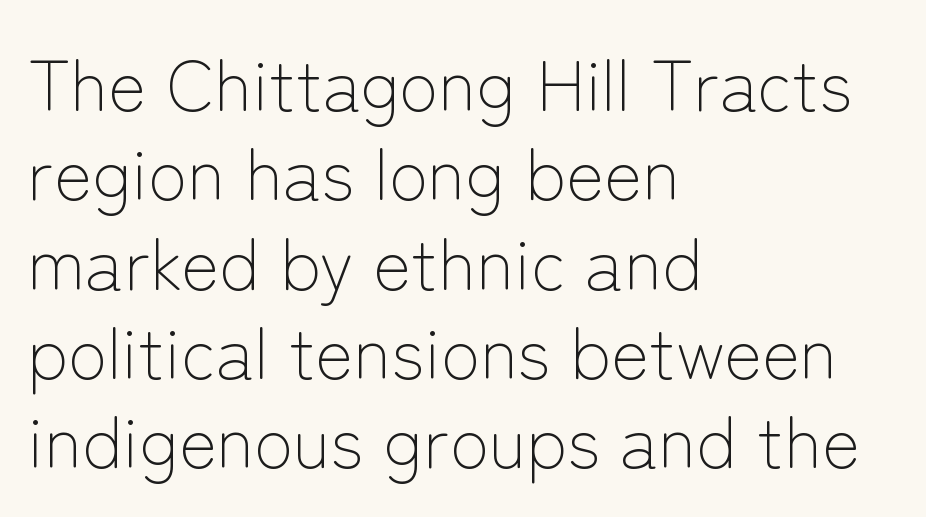
{"serif": "no", "italic": "no", "bold": "no", "weight": "light", "width": "normal", "stroke_contrast": "low", "x_height": "medium", "monospaced": "no", "underline": "no", "align": "left", "line_spacing_ratio": 1.24, "letter_spacing": "normal", "letter_spacing_em": 0.0, "glyph_px": 72}
